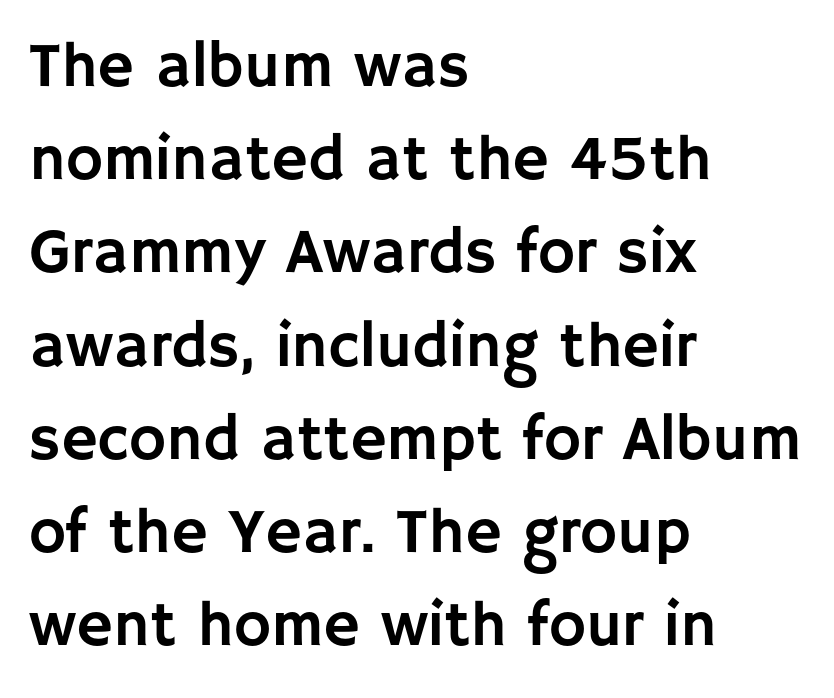
Q: Is the text italic (slanted)? A: No, it is upright.
Q: Is the typeface a serif or a sans-serif typeface? A: Sans-serif.
Q: Is the text underlined? A: No.
Q: How is the paragraph aligned? A: Left-aligned.
Q: Is the spacing between letters normal or unusually wide? A: Normal.
Q: Is the spacing between lines tight, normal or loose? A: Normal.
Q: Width (condensed, normal, or wide)? A: Normal.
Q: Stroke contrast? A: Low.
Q: x-height? A: Large.
Q: Monospaced? A: No.
